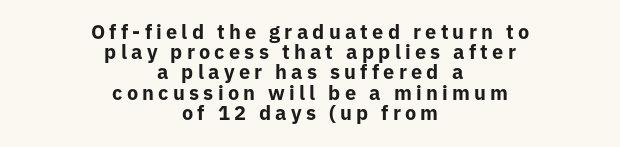
Caption: multi-line text, centered on the measure. Strong, thick strokes mark this as bold type. A typesetter would call this heavily tracked-out type. Designer's note — italics off, roman on. Tightly led — the rows are bunched. Nobody drew a line under any word here.
